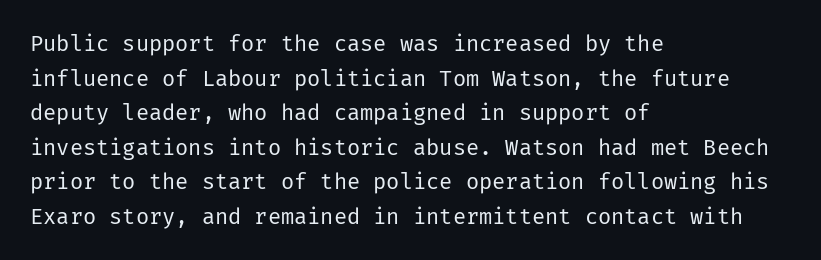
Which margin do the lines hug? The left one — the right edge is uneven. This is roman type, the default non-slanted kind. Summary of vertical rhythm: regular, with standard interline spacing. These glyphs show unthickened strokes, regular width or finer. The rendering keeps characters at their native spacing. The gap between lines stays unmarked.
